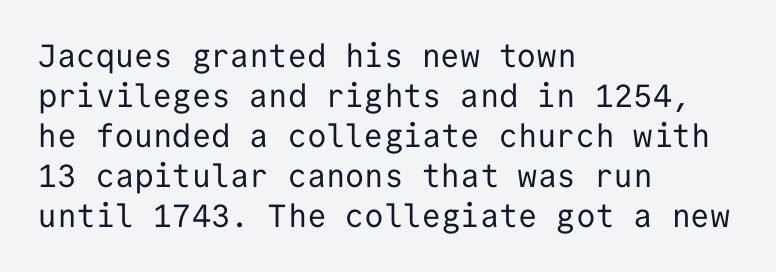
Q: Is the text bold? A: No.
Q: Is the text italic (slanted)? A: No, it is upright.
Q: Is the typeface a serif or a sans-serif typeface? A: Sans-serif.
Q: Is the text underlined? A: No.
Q: How is the paragraph aligned? A: Left-aligned.
Q: Is the spacing between letters normal or unusually wide? A: Normal.
Q: Is the spacing between lines tight, normal or loose? A: Normal.
Q: Width (condensed, normal, or wide)? A: Normal.
Q: Stroke contrast? A: Low.
Q: x-height? A: Medium.
Q: Monospaced? A: Yes.
